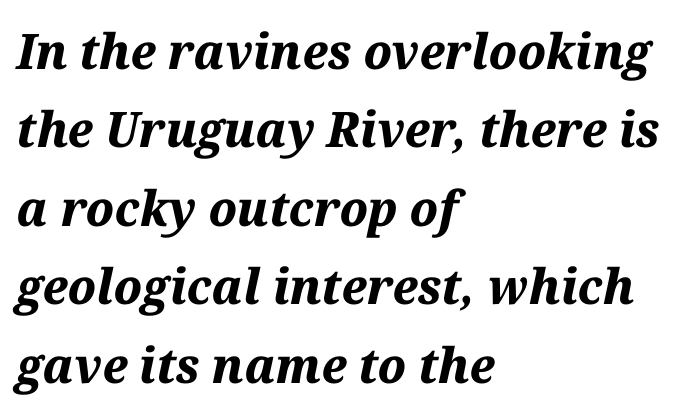
{"italic": "yes", "lean": "right", "slant_degrees": 12, "bold": "yes", "weight": "bold", "width": "normal", "stroke_contrast": "medium", "x_height": "medium", "monospaced": "no", "underline": "no", "align": "left", "line_spacing": "normal", "line_spacing_ratio": 1.6, "letter_spacing": "normal", "letter_spacing_em": 0.0, "glyph_px": 49}
